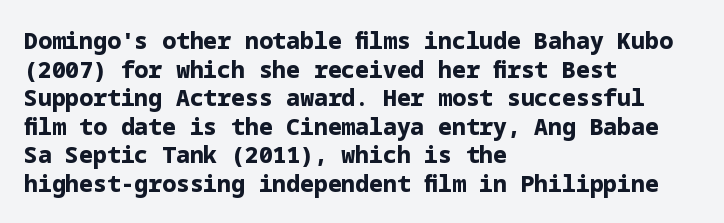
Q: Is the text bold? A: Yes.
Q: Is the text italic (slanted)? A: No, it is upright.
Q: Is the text underlined? A: No.
Q: How is the paragraph aligned? A: Left-aligned.
Q: Is the spacing between letters normal or unusually wide? A: Normal.
